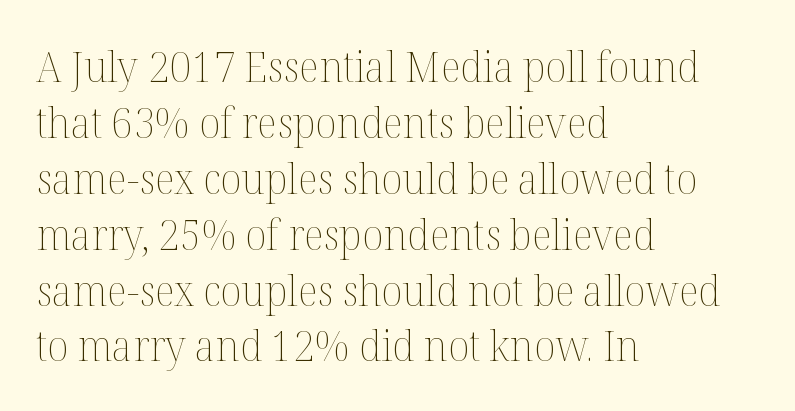
{"italic": "no", "bold": "no", "weight": "thin", "width": "normal", "stroke_contrast": "medium", "x_height": "medium", "monospaced": "no", "underline": "no", "align": "left", "line_spacing": "normal", "line_spacing_ratio": 1.3, "letter_spacing": "normal", "letter_spacing_em": 0.0, "glyph_px": 43}
